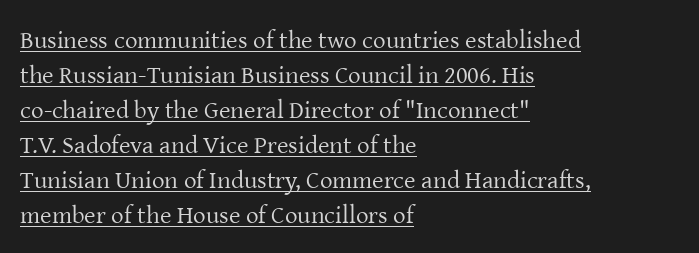
{"italic": "no", "bold": "no", "underline": "yes", "align": "left", "line_spacing": "normal", "line_spacing_ratio": 1.4, "letter_spacing": "normal", "letter_spacing_em": 0.0, "glyph_px": 25}
